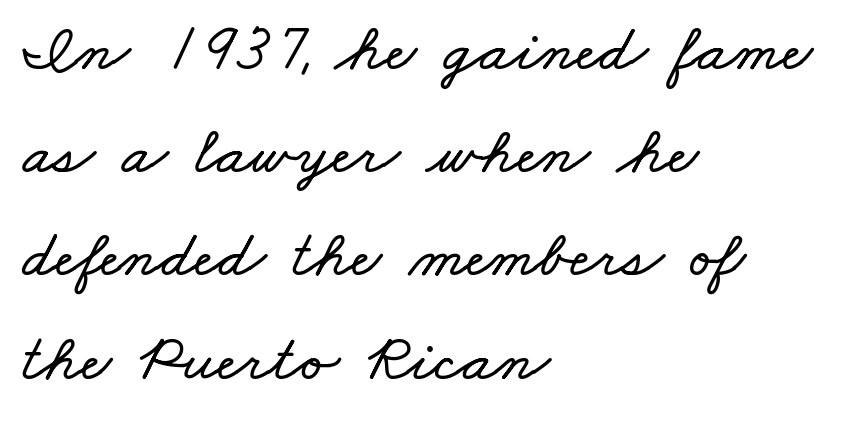
The image shows 67 px wide type; set left-aligned, normal line spacing (1.54x), normal letter spacing, not underlined; low stroke contrast and a small x-height.
